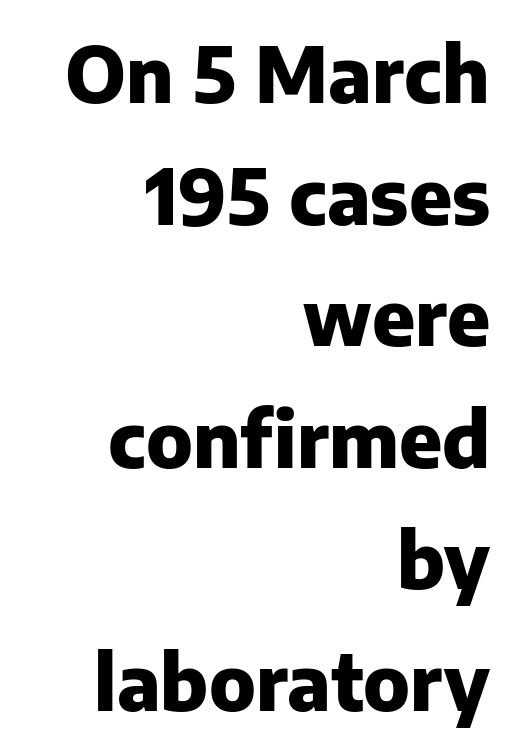
Q: Is the text bold? A: Yes.
Q: Is the text italic (slanted)? A: No, it is upright.
Q: Is the typeface a serif or a sans-serif typeface? A: Sans-serif.
Q: Is the text underlined? A: No.
Q: How is the paragraph aligned? A: Right-aligned.
Q: Is the spacing between letters normal or unusually wide? A: Normal.
Q: Is the spacing between lines tight, normal or loose? A: Normal.
Q: Width (condensed, normal, or wide)? A: Normal.
Q: Stroke contrast? A: Low.
Q: x-height? A: Medium.
Q: Monospaced? A: No.
